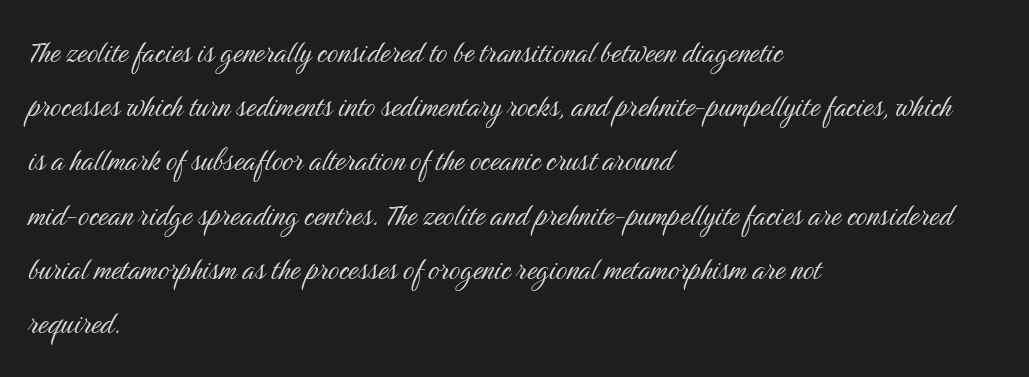
No heavy texture on the line: the type isn't bold. The letterforms sit shoulder to shoulder at normal distance. If you drew a ruler down the left edge, every line would touch it.
